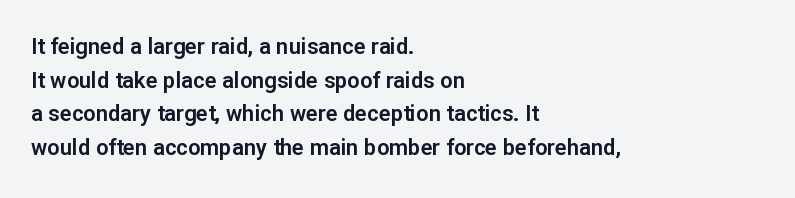
One glance says typical: line gaps are just what's usual. The letters stand upright; this is a roman face. The gap between lines stays unmarked. These lines keep a tight, regular rhythm from letter to letter. Casual observation: everything's shoved over to the left.
